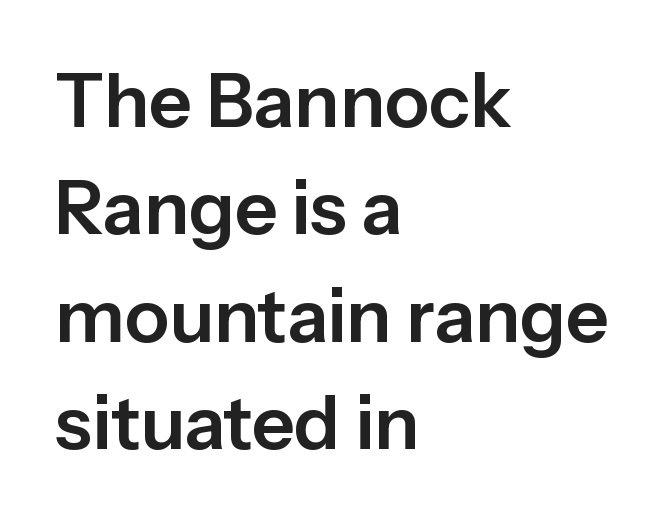
The image shows 74 px sans-serif type, upright; set left-aligned, normal line spacing (1.45x), normal letter spacing, not underlined; low stroke contrast and a medium x-height.
